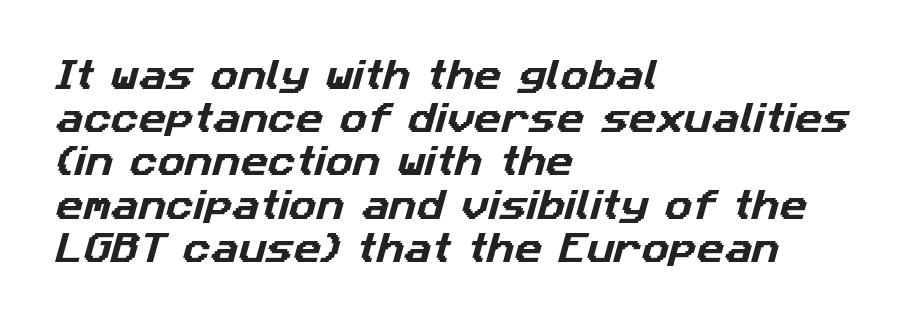
{"serif": "no", "width": "normal", "stroke_contrast": "low", "x_height": "medium", "monospaced": "no", "underline": "no", "align": "left", "line_spacing": "normal", "line_spacing_ratio": 1.27, "letter_spacing": "normal", "letter_spacing_em": 0.0, "glyph_px": 34}
